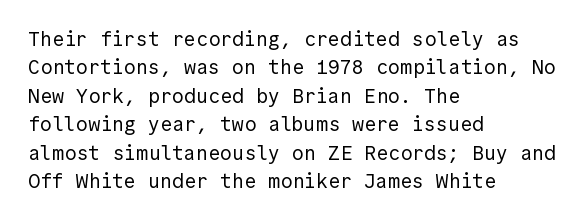
The image shows 20 px text type, upright; set left-aligned, normal line spacing (1.42x), normal letter spacing, not underlined.
